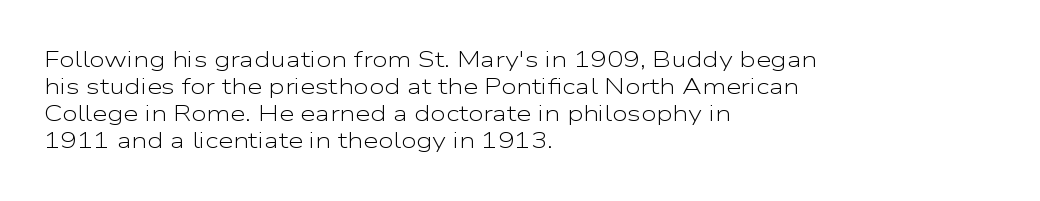
The image shows 22 px text type, upright; set left-aligned, line spacing 1.23x, normal letter spacing, not underlined.
